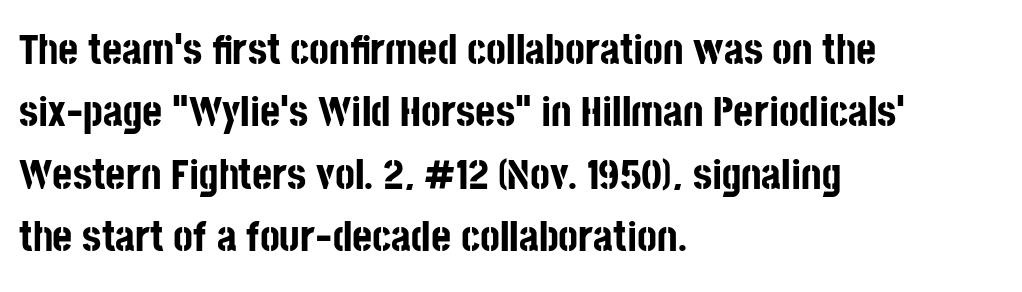
Q: Is the text bold? A: Yes.
Q: Is the text italic (slanted)? A: No, it is upright.
Q: Is the typeface a serif or a sans-serif typeface? A: Sans-serif.
Q: Is the text underlined? A: No.
Q: How is the paragraph aligned? A: Left-aligned.
Q: Is the spacing between letters normal or unusually wide? A: Normal.
Q: Is the spacing between lines tight, normal or loose? A: Normal.
Q: Width (condensed, normal, or wide)? A: Condensed.
Q: Stroke contrast? A: Low.
Q: x-height? A: Large.
Q: Monospaced? A: No.
